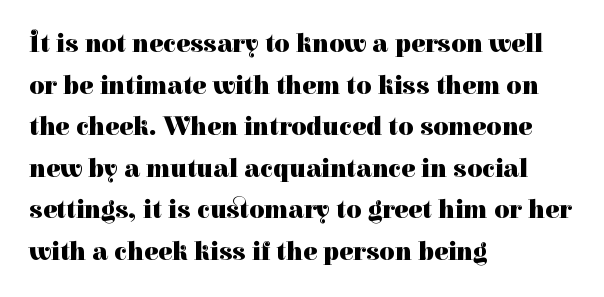
When letters stand straight like this, we call the style roman or upright. Successive baselines arrive at the customary interval. This rendering uses left alignment, leaving the right contour irregular. Notice how thick the strokes are: this is what a full bold looks like.
